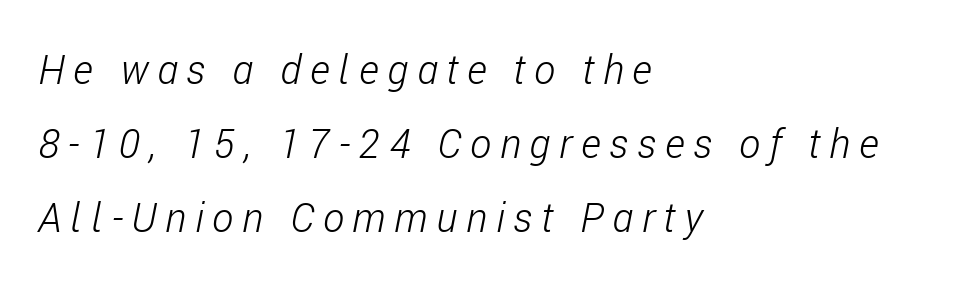
{"italic": "yes", "lean": "right", "slant_degrees": 11, "bold": "no", "weight": "light", "width": "condensed", "stroke_contrast": "low", "x_height": "medium", "monospaced": "no", "underline": "no", "align": "left", "line_spacing_ratio": 1.85, "letter_spacing": "wide", "letter_spacing_em": 0.22, "glyph_px": 40}
